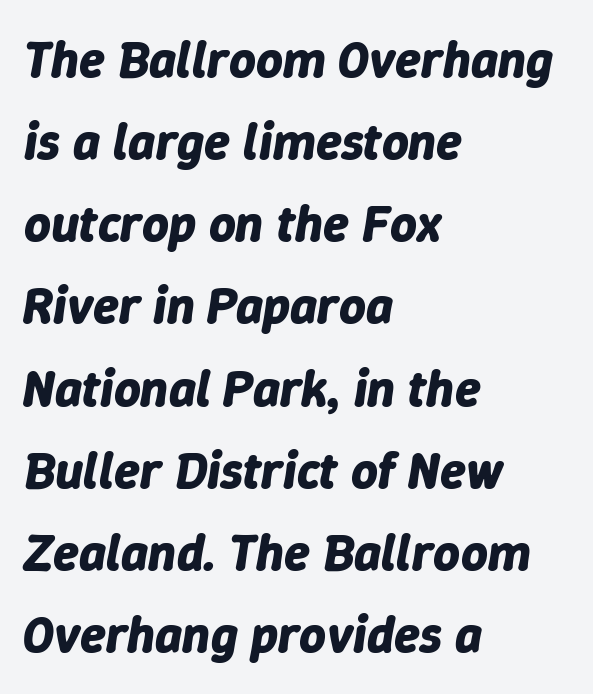
The image shows 52 px bold type, italic (leaning right); set left-aligned, normal line spacing (1.58x), normal letter spacing, not underlined; low stroke contrast and a medium x-height.
